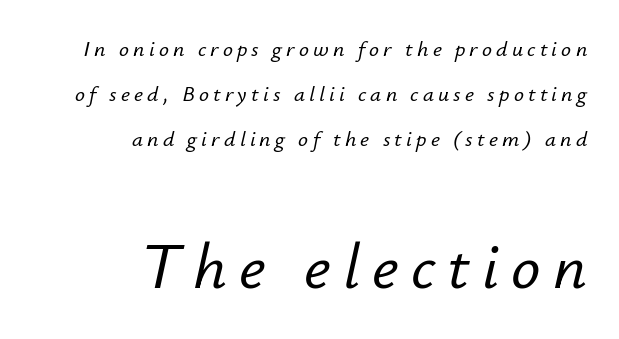
Q: Is the text italic (slanted)? A: Yes, it leans right by about 12 degrees.
Q: Is the text underlined? A: No.
Q: How is the paragraph aligned? A: Right-aligned.
Q: Is the spacing between lines tight, normal or loose? A: Loose.
Q: Which block of text is set in a larger size, the first (top) or the second (bottom)? A: The second (bottom) one.
Q: Width (condensed, normal, or wide)? A: Normal.
Q: Stroke contrast? A: Low.
Q: x-height? A: Small.
Q: Monospaced? A: No.
